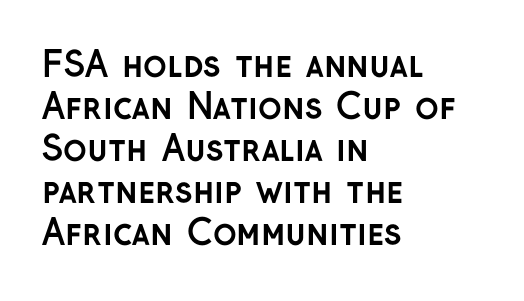
{"serif": "no", "italic": "no", "bold": "yes", "weight": "semibold", "width": "normal", "stroke_contrast": "low", "x_height": "medium", "monospaced": "no", "underline": "no", "align": "left", "line_spacing_ratio": 1.2, "letter_spacing": "normal", "letter_spacing_em": 0.0, "glyph_px": 35}
